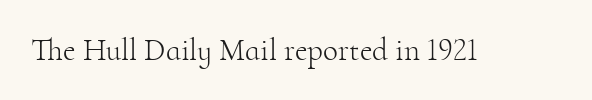
The passage shown is typeset with a serif family. Think of a printed novel: that variable character pitch is what you see here. No letter is thick-stroked: the sample isn't bold. Nope, not italic — everything's standing straight. Inter-character spacing is left at the font's built-in metrics.
